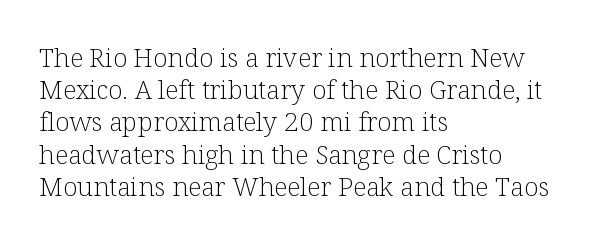
No letter is thick-stroked: the sample isn't bold. The lettering stays uniformly vertical, giving the passage a roman look. This sample uses plain, unmodified letter spacing. These lines stack with their left ends in a neat column. The gap between lines stays unmarked.
